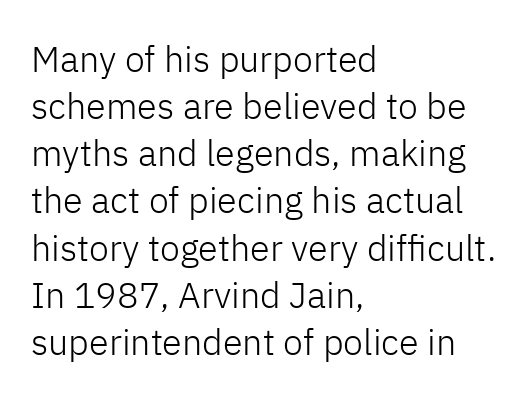
Q: Is the text bold? A: No.
Q: Is the text italic (slanted)? A: No, it is upright.
Q: Is the typeface a serif or a sans-serif typeface? A: Sans-serif.
Q: Is the text underlined? A: No.
Q: How is the paragraph aligned? A: Left-aligned.
Q: Is the spacing between letters normal or unusually wide? A: Normal.
Q: Is the spacing between lines tight, normal or loose? A: Normal.
Q: Width (condensed, normal, or wide)? A: Normal.
Q: Stroke contrast? A: Low.
Q: x-height? A: Medium.
Q: Monospaced? A: No.
